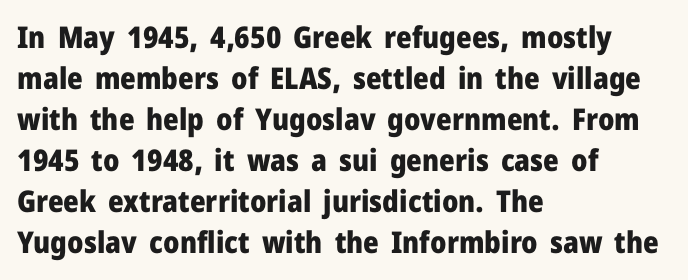
The image shows 30 px heavy sans-serif type, upright; set left-aligned, normal line spacing (1.37x), normal letter spacing, not underlined; low stroke contrast and a medium x-height.
